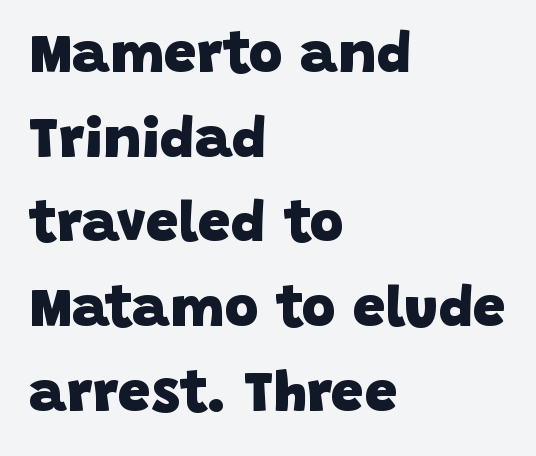
The image shows 58 px heavy sans-serif type; set left-aligned, normal line spacing (1.46x), normal letter spacing, not underlined; low stroke contrast and a large x-height.
